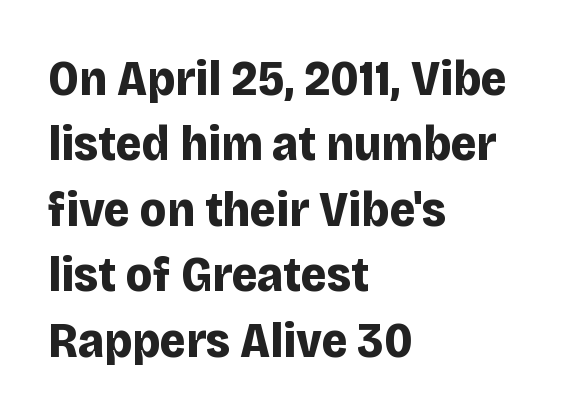
Q: Is the text bold? A: Yes.
Q: Is the text italic (slanted)? A: No, it is upright.
Q: Is the typeface a serif or a sans-serif typeface? A: Sans-serif.
Q: Is the text underlined? A: No.
Q: How is the paragraph aligned? A: Left-aligned.
Q: Is the spacing between letters normal or unusually wide? A: Normal.
Q: Is the spacing between lines tight, normal or loose? A: Normal.
Q: Width (condensed, normal, or wide)? A: Normal.
Q: Stroke contrast? A: Low.
Q: x-height? A: Large.
Q: Monospaced? A: No.
